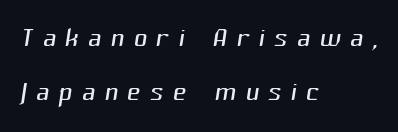
Q: Is the text bold? A: No.
Q: Is the typeface a serif or a sans-serif typeface? A: Sans-serif.
Q: Is the text underlined? A: No.
Q: How is the paragraph aligned? A: Left-aligned.
Q: Is the spacing between letters normal or unusually wide? A: Unusually wide.
Q: Is the spacing between lines tight, normal or loose? A: Normal.
Q: Width (condensed, normal, or wide)? A: Normal.
Q: Stroke contrast? A: Medium.
Q: x-height? A: Medium.
Q: Monospaced? A: No.
